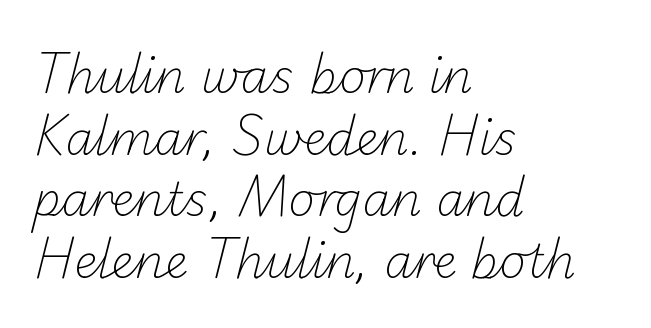
The image shows 46 px light sans-serif type; set left-aligned, normal line spacing (1.34x), normal letter spacing, not underlined; low stroke contrast and a small x-height.
